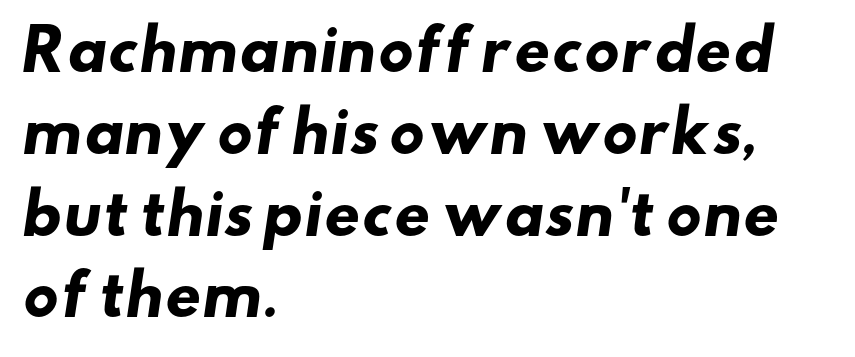
Which margin do the lines hug? The left one — the right edge is uneven. A typesetter would call this zero additional tracking. Spacing verdict: proportional, widths tailored to each character. The designer went with a sans here, leaving each stem footless. Each glyph is drawn with heavy, bold strokes.
